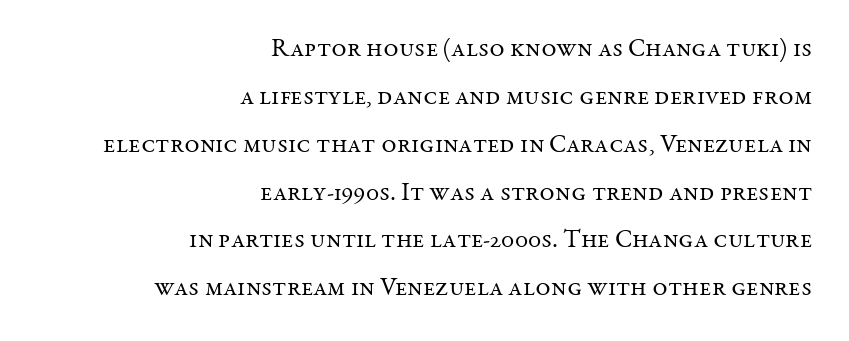
The image shows 26 px text type, upright; set right-aligned, line spacing 1.84x, normal letter spacing, not underlined.
